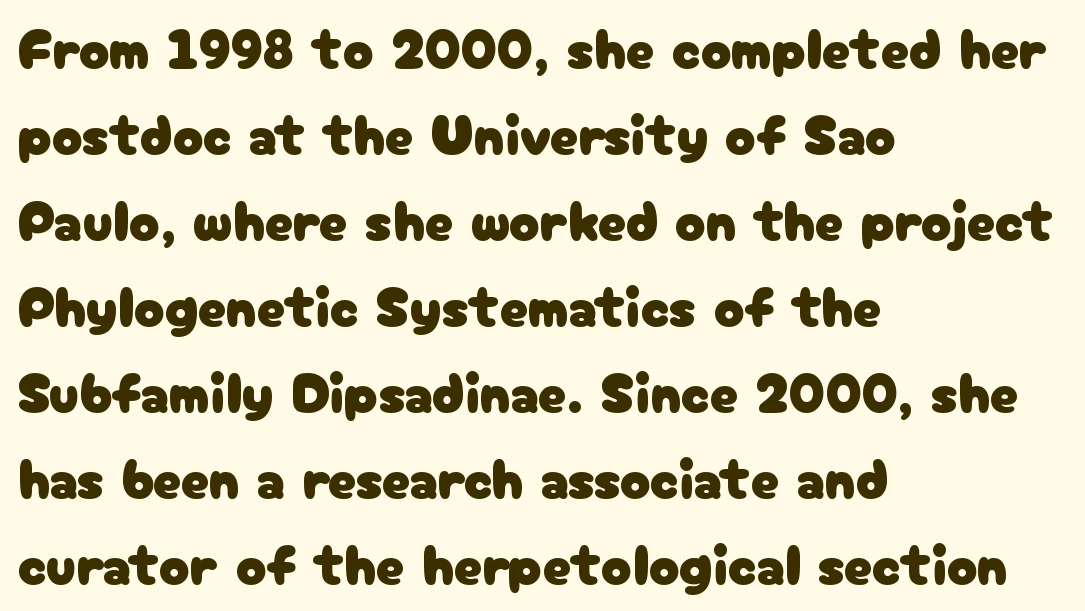
The image shows 57 px sans-serif type, upright; set left-aligned, normal line spacing (1.51x), normal letter spacing, not underlined; low stroke contrast and a medium x-height.
